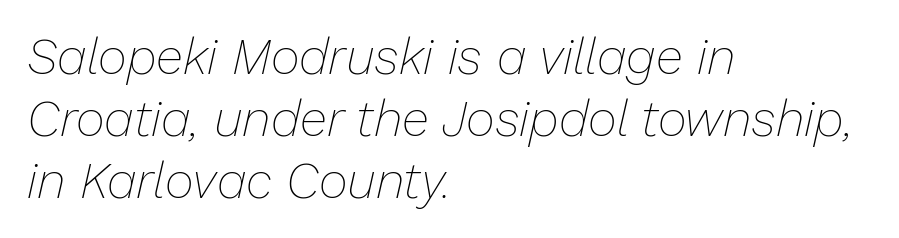
Letters rest on an invisible, unmarked baseline. Letter spacing: default. Weight class: somewhere from thin through regular. There's an unmistakable incline to the writing here.
